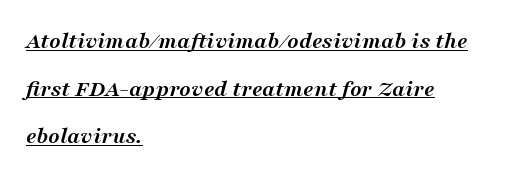
The letterforms sit shoulder to shoulder at normal distance. A continuous stroke trails under the words, as in a hyperlink. Every letter is thick-stroked: bold, no question. The typography opts for an oblique posture over an upright one. Reading down the column, the eye jumps a long way to each next line. Notice how the passage keeps a crisp vertical edge on the left only.
